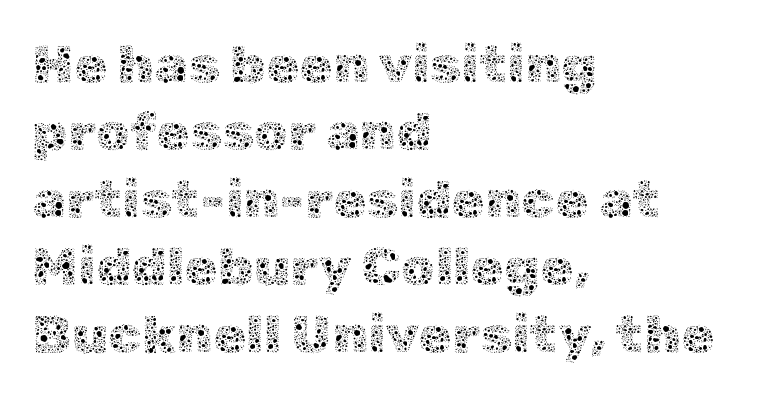
The image shows 54 px thin type, upright; set left-aligned, normal line spacing (1.25x), normal letter spacing, not underlined; a medium x-height.
